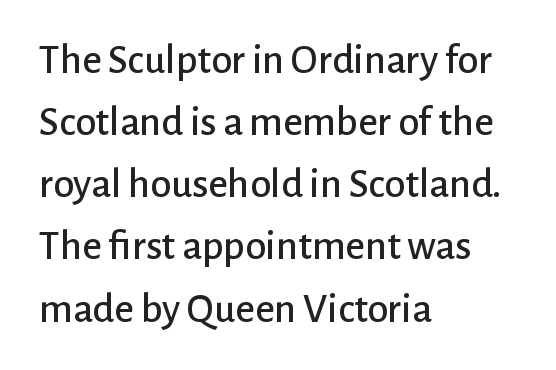
Q: Is the text italic (slanted)? A: No, it is upright.
Q: Is the typeface a serif or a sans-serif typeface? A: Sans-serif.
Q: Is the text underlined? A: No.
Q: How is the paragraph aligned? A: Left-aligned.
Q: Is the spacing between letters normal or unusually wide? A: Normal.
Q: Is the spacing between lines tight, normal or loose? A: Normal.
Q: Width (condensed, normal, or wide)? A: Normal.
Q: Stroke contrast? A: Low.
Q: x-height? A: Medium.
Q: Monospaced? A: No.
